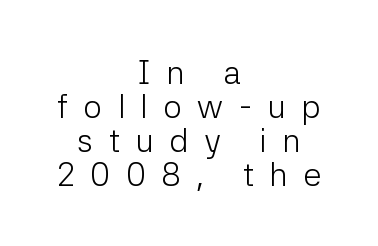
The image shows 33 px light sans-serif type, upright; set centered, tight line spacing (1.03x), unusually wide letter spacing (+0.47 em), not underlined; low stroke contrast and a medium x-height.
